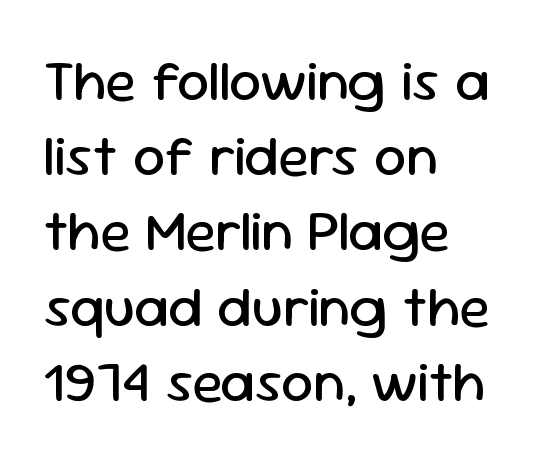
The lettering stays uniformly vertical, giving the passage a roman look. Is the block centered? No — it sits flush against the left margin. These lines are composed in type without serifs. This sample uses plain, unmodified letter spacing. Each row of text sits above clean, open space. The strokes are not fattened; the text isn't bold.
